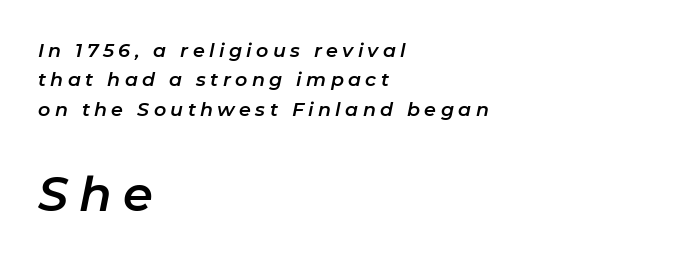
Slanted lettering throughout. Two sizes are in play, and the larger belongs to the second block. Each word looks stretched out because of the extra space between its letters. Character widths vary here, with narrow letters taking less room than wide ones. A bare baseline throughout the passage.
